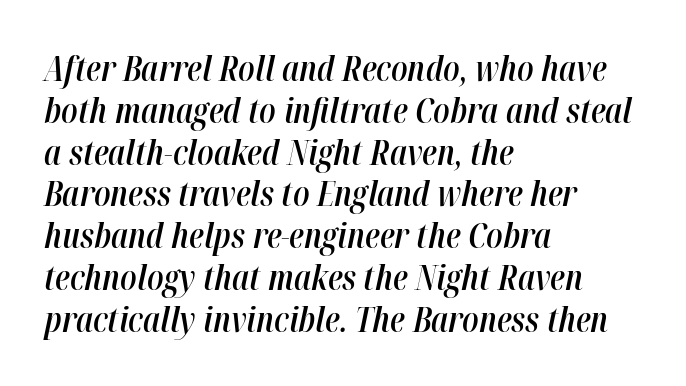
The image shows 34 px semibold, condensed type, italic (leaning right); set left-aligned, line spacing 1.23x, normal letter spacing, not underlined; high stroke contrast and a medium x-height.
